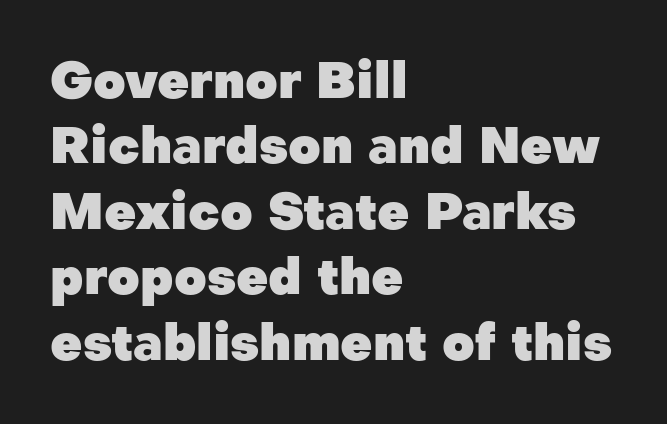
The image shows 50 px heavy sans-serif type, upright; set left-aligned, normal line spacing (1.31x), normal letter spacing, not underlined; low stroke contrast and a medium x-height.
